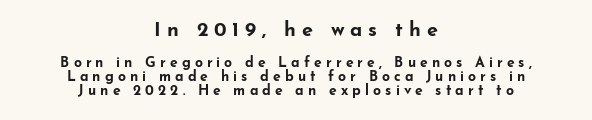
The image shows 20 px bold type, upright; set centered, tight line spacing (0.97x), unusually wide letter spacing (+0.29 em), not underlined; the first (top) block is 1.43x larger.
